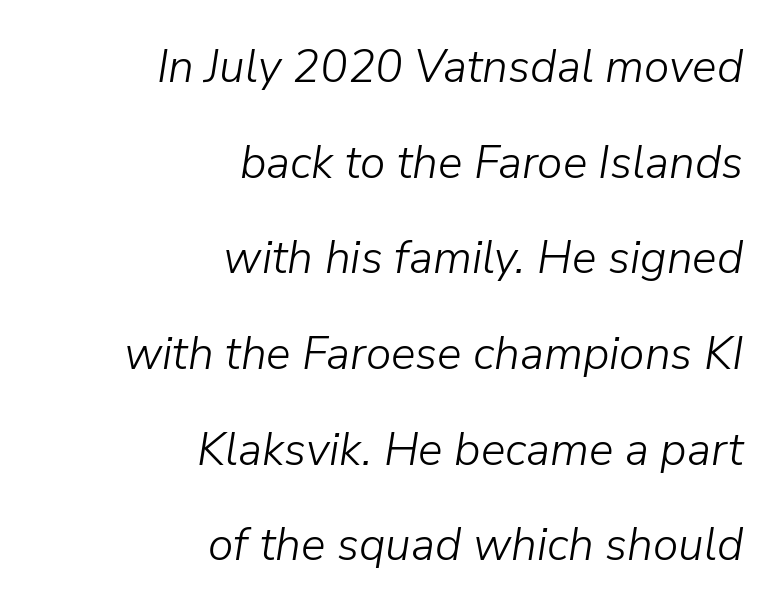
{"italic": "yes", "lean": "right", "slant_degrees": 9, "bold": "no", "weight": "light", "width": "normal", "stroke_contrast": "low", "x_height": "medium", "monospaced": "no", "underline": "no", "align": "right", "line_spacing": "loose", "line_spacing_ratio": 2.08, "letter_spacing": "normal", "letter_spacing_em": 0.0, "glyph_px": 46}
